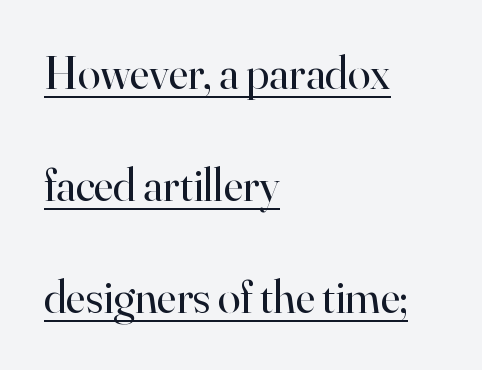
{"serif": "yes", "italic": "no", "bold": "no", "weight": "regular", "width": "normal", "stroke_contrast": "high", "x_height": "small", "monospaced": "no", "underline": "yes", "align": "left", "line_spacing": "loose", "line_spacing_ratio": 2.44, "letter_spacing": "normal", "letter_spacing_em": 0.0, "glyph_px": 46}
